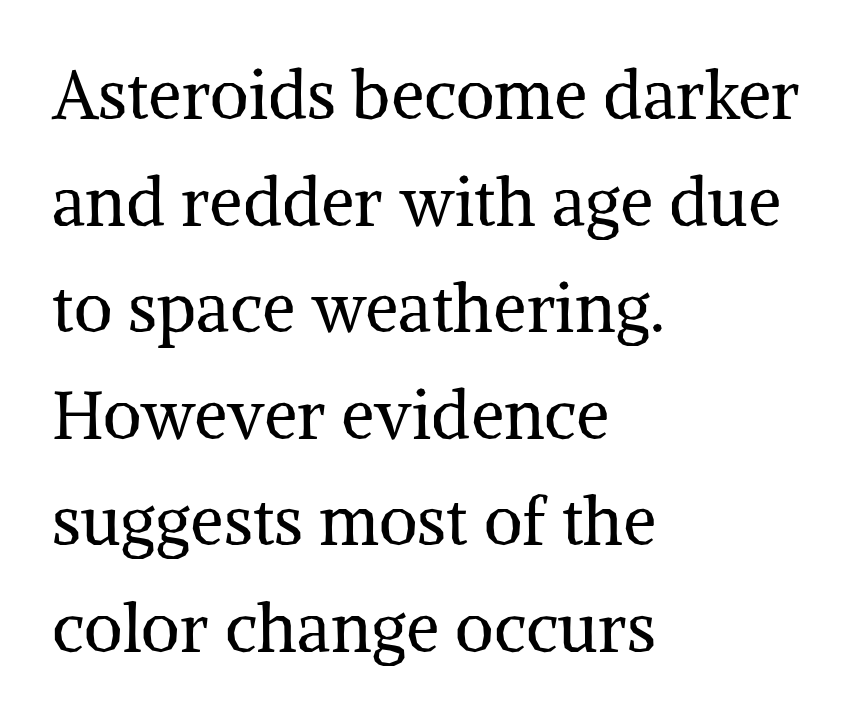
Q: Is the text bold? A: No.
Q: Is the text italic (slanted)? A: No, it is upright.
Q: Is the typeface a serif or a sans-serif typeface? A: Serif.
Q: Is the text underlined? A: No.
Q: How is the paragraph aligned? A: Left-aligned.
Q: Is the spacing between letters normal or unusually wide? A: Normal.
Q: Is the spacing between lines tight, normal or loose? A: Normal.
Q: Width (condensed, normal, or wide)? A: Normal.
Q: Stroke contrast? A: Medium.
Q: x-height? A: Medium.
Q: Monospaced? A: No.
